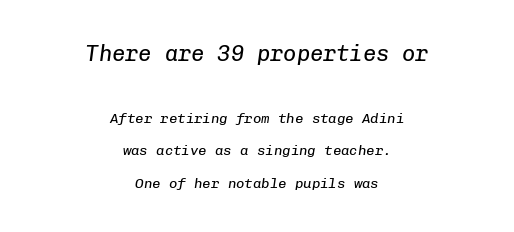
The space between consecutive lines is lavish. The whitespace from short lines is split evenly between both sides. Two sizes are in play, and the larger belongs to the first block. The strokes are not fattened; the text isn't bold.
